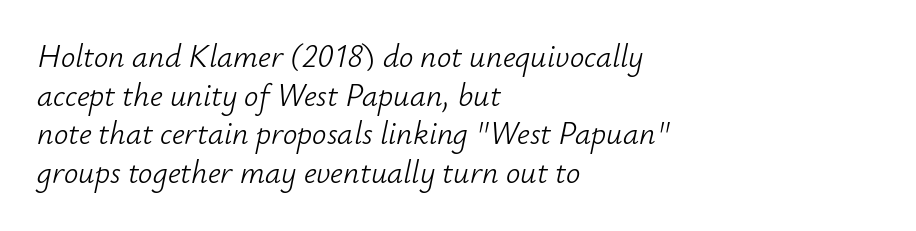
There's an unmistakable incline to the writing here. Has an underline been added? It has not. You could not count columns in this text — the font is proportionally spaced. The text block is weighted toward the left margin, trailing off unevenly rightward. Heft: none added — not bold.
